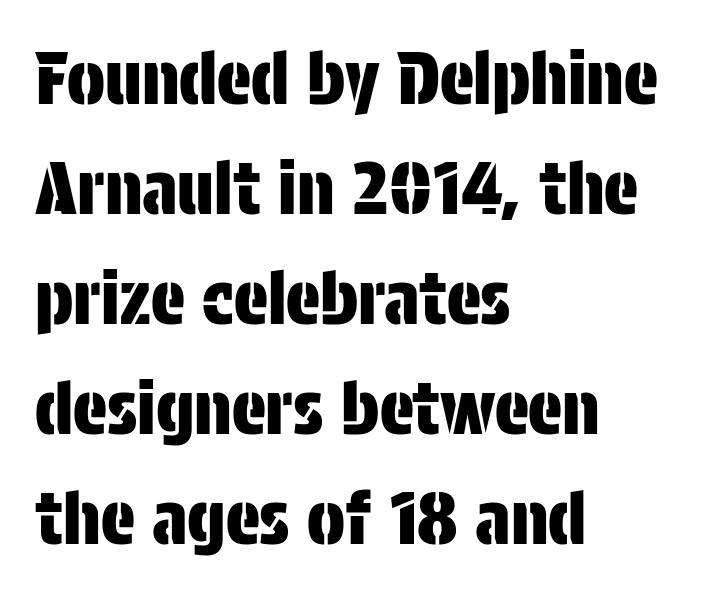
Q: Is the text italic (slanted)? A: No, it is upright.
Q: Is the typeface a serif or a sans-serif typeface? A: Sans-serif.
Q: Is the text underlined? A: No.
Q: How is the paragraph aligned? A: Left-aligned.
Q: Is the spacing between letters normal or unusually wide? A: Normal.
Q: Is the spacing between lines tight, normal or loose? A: Normal.
Q: Width (condensed, normal, or wide)? A: Condensed.
Q: Stroke contrast? A: Low.
Q: x-height? A: Large.
Q: Monospaced? A: No.
